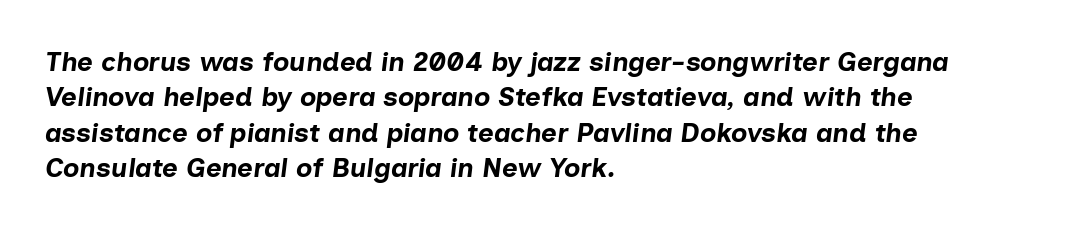
The image shows 27 px bold type, italic (leaning right); set left-aligned, normal line spacing (1.31x), normal letter spacing, not underlined.
